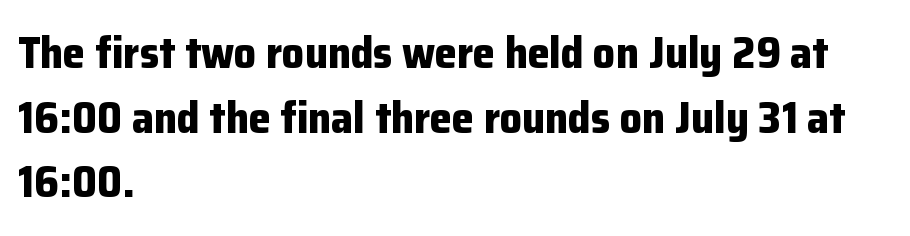
{"serif": "no", "italic": "no", "bold": "yes", "weight": "bold", "width": "normal", "stroke_contrast": "low", "x_height": "medium", "monospaced": "no", "underline": "no", "align": "left", "line_spacing": "normal", "line_spacing_ratio": 1.47, "letter_spacing": "normal", "letter_spacing_em": 0.0, "glyph_px": 44}
